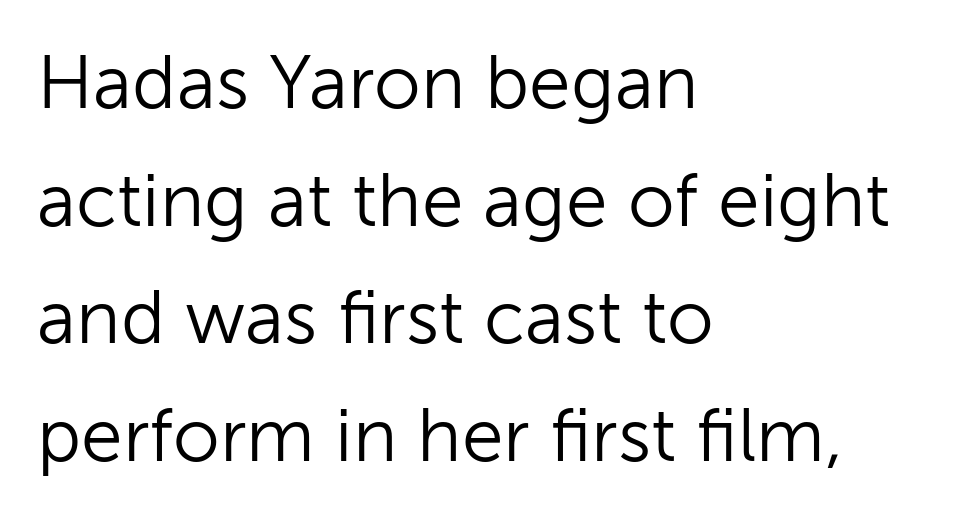
{"serif": "no", "italic": "no", "bold": "no", "weight": "light", "width": "normal", "stroke_contrast": "low", "x_height": "medium", "monospaced": "no", "underline": "no", "align": "left", "line_spacing": "normal", "line_spacing_ratio": 1.57, "letter_spacing": "normal", "letter_spacing_em": 0.0, "glyph_px": 75}
